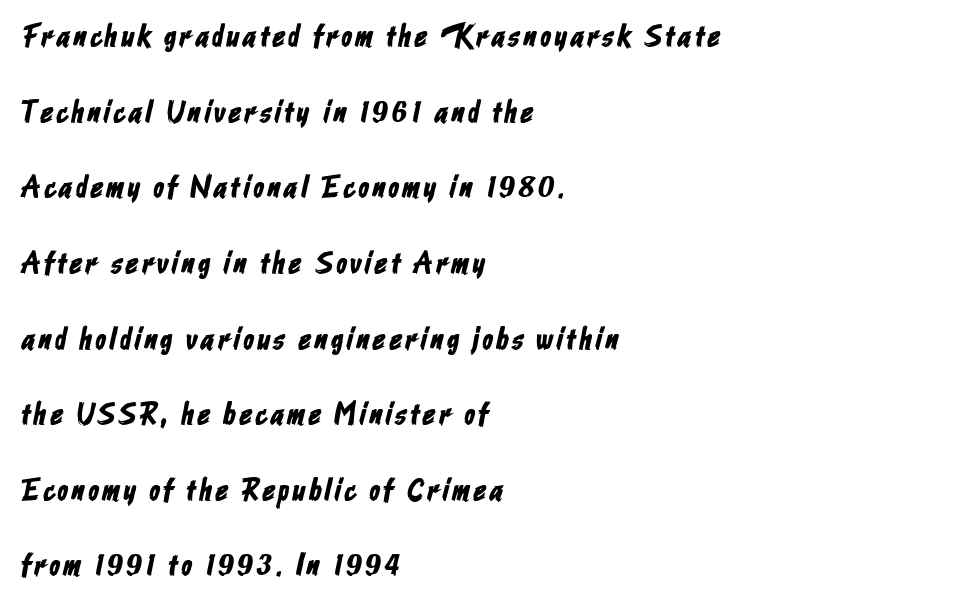
Q: Is the typeface a serif or a sans-serif typeface? A: Sans-serif.
Q: Is the text underlined? A: No.
Q: How is the paragraph aligned? A: Left-aligned.
Q: Is the spacing between lines tight, normal or loose? A: Loose.
Q: Width (condensed, normal, or wide)? A: Condensed.
Q: Stroke contrast? A: Low.
Q: x-height? A: Medium.
Q: Monospaced? A: No.
